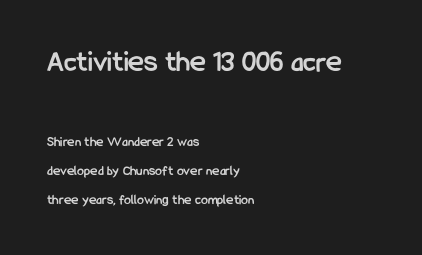
No italicization has been applied; the sample stays upright. The foot of each line stays bare and open. Looks like regular typesetting: each glyph gets only the width it needs. A typesetter would call this leading open, well beyond the default. Emphasis by weight is at full strength: bold.
